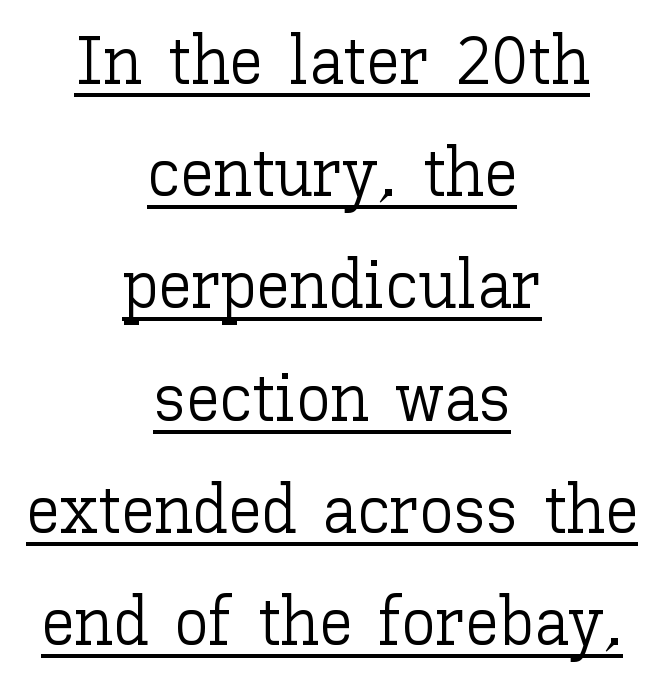
{"italic": "no", "bold": "no", "weight": "light", "width": "normal", "stroke_contrast": "low", "x_height": "medium", "monospaced": "no", "underline": "yes", "align": "center", "line_spacing": "normal", "line_spacing_ratio": 1.65, "letter_spacing": "normal", "letter_spacing_em": 0.0, "glyph_px": 68}
